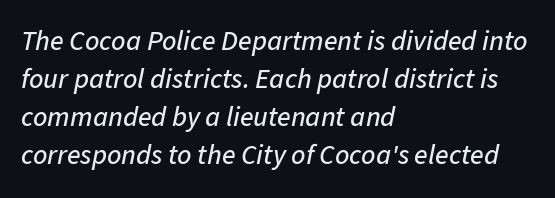
The image shows 28 px text type, italic (leaning right); set left-aligned, normal line spacing (1.36x), normal letter spacing, not underlined; low stroke contrast and a medium x-height.
